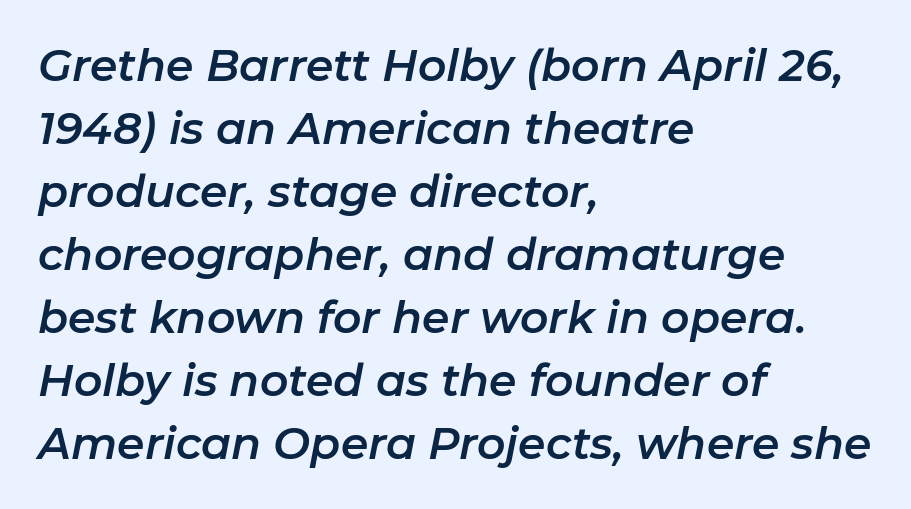
The image shows 44 px text type, italic (leaning right); set left-aligned, normal line spacing (1.43x), normal letter spacing, not underlined; low stroke contrast and a medium x-height.
